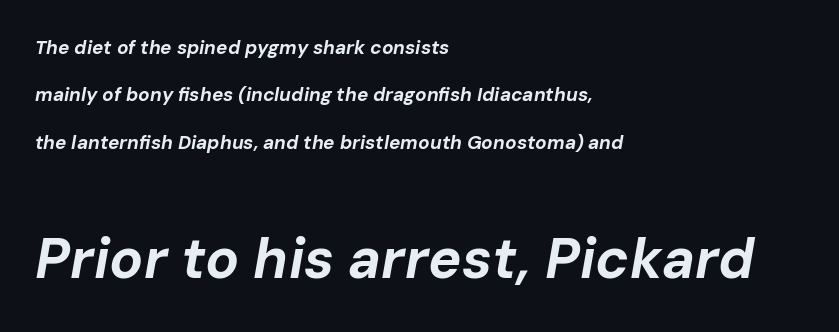
The image shows 56 px bold type, italic (leaning right); set left-aligned, loose line spacing (2.5x), normal letter spacing, not underlined; the second (bottom) block is 2.95x larger; low stroke contrast and a medium x-height.
